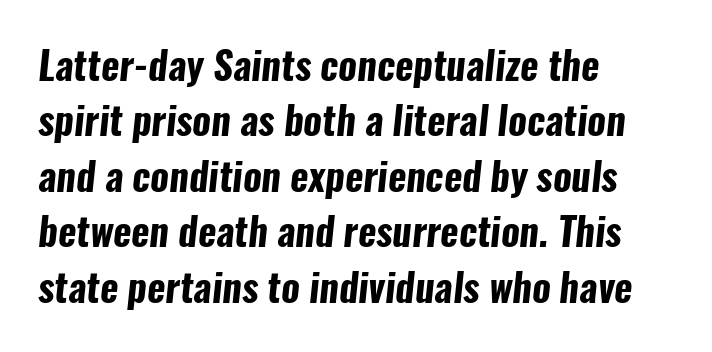
The image shows 39 px bold, condensed sans-serif type; set left-aligned, normal line spacing (1.42x), normal letter spacing, not underlined; low stroke contrast and a medium x-height.
